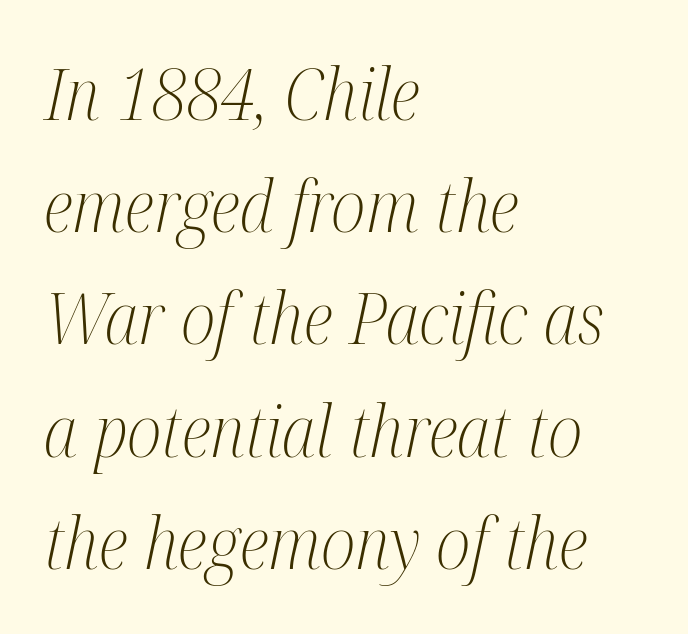
The paragraph shown leans on its left margin. Varying glyph widths throughout — classic text-font behaviour. Would a proofreader flag this as italicized? Yes. Classification — serif.
